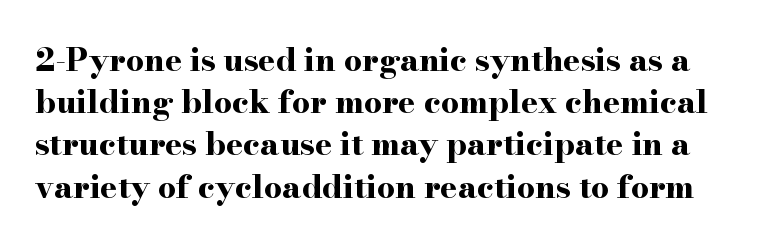
The image shows 32 px bold, wide serif type, upright; set normal line spacing (1.32x), normal letter spacing, not underlined; high stroke contrast and a small x-height.
